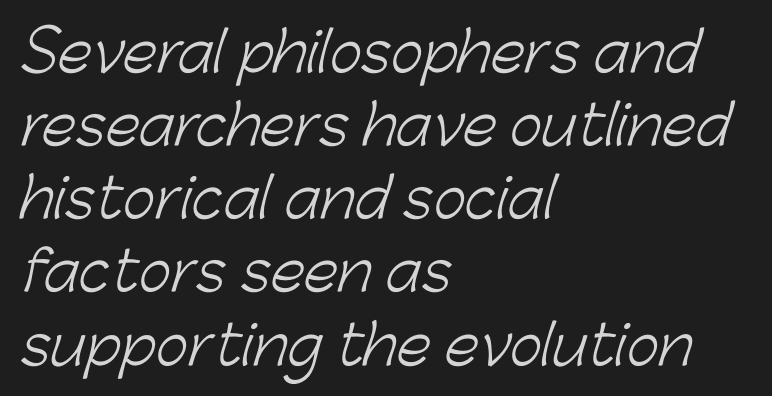
{"serif": "no", "bold": "no", "weight": "light", "width": "normal", "stroke_contrast": "low", "x_height": "medium", "monospaced": "no", "underline": "no", "align": "left", "line_spacing": "normal", "line_spacing_ratio": 1.33, "letter_spacing": "normal", "letter_spacing_em": 0.0, "glyph_px": 55}
